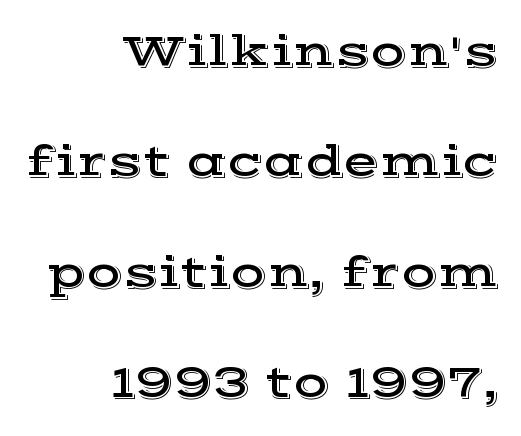
Q: Is the text italic (slanted)? A: No, it is upright.
Q: Is the typeface a serif or a sans-serif typeface? A: Serif.
Q: Is the text underlined? A: No.
Q: How is the paragraph aligned? A: Right-aligned.
Q: Is the spacing between letters normal or unusually wide? A: Normal.
Q: Is the spacing between lines tight, normal or loose? A: Loose.
Q: Width (condensed, normal, or wide)? A: Wide.
Q: x-height? A: Medium.
Q: Monospaced? A: No.
